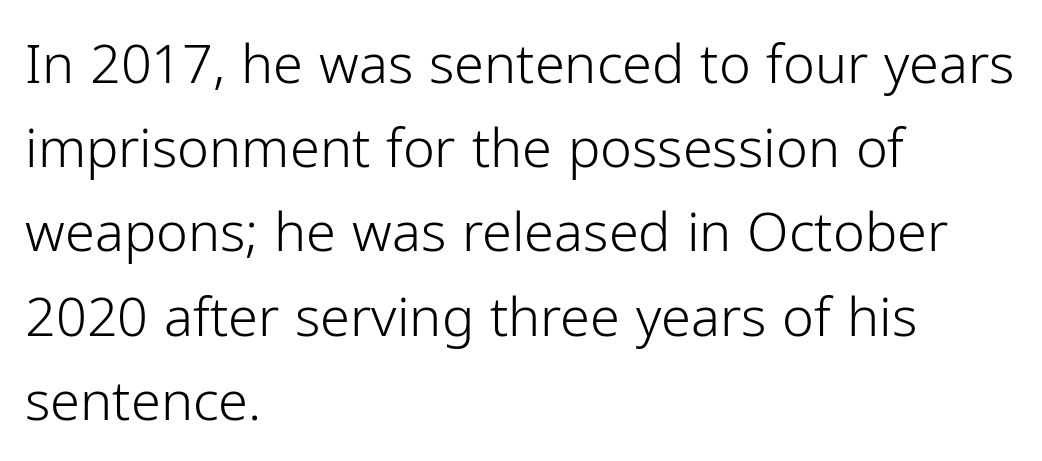
Compared with a typical body face, this is equally light or lighter still. Short and long lines alike share a common starting point at left. Each new line begins a customary step beneath the previous one. Unlike a traditional serif, this face leaves its strokes unadorned. Nobody drew a line under any word here. These lines were composed using upright roman letters.
